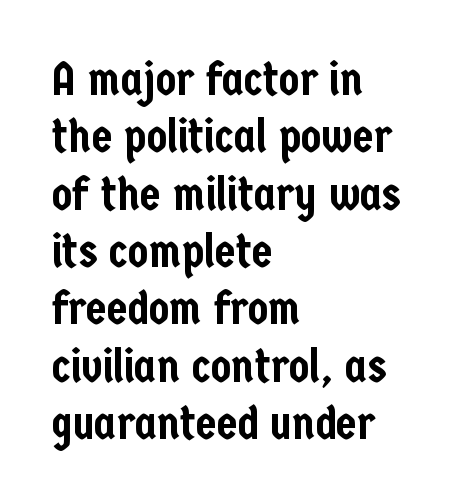
The image shows 47 px condensed sans-serif type, upright; set left-aligned, line spacing 1.22x, normal letter spacing, not underlined; low stroke contrast and a medium x-height.
